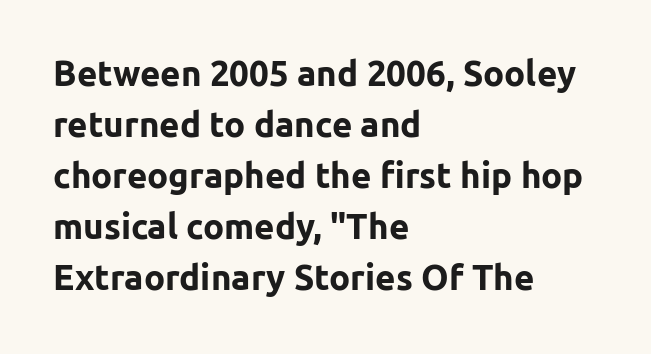
{"serif": "no", "italic": "no", "bold": "yes", "weight": "bold", "width": "normal", "stroke_contrast": "low", "x_height": "medium", "monospaced": "no", "underline": "no", "align": "left", "line_spacing": "normal", "line_spacing_ratio": 1.46, "letter_spacing": "normal", "letter_spacing_em": 0.0, "glyph_px": 35}
